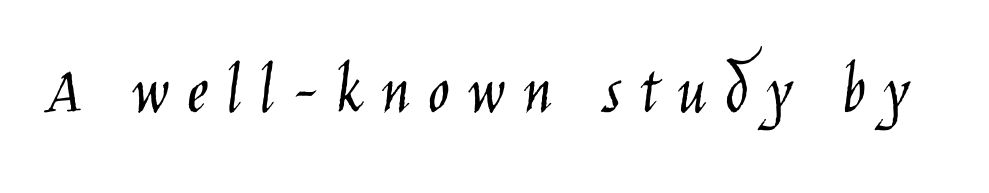
The strokes are not fattened; the text isn't bold. The characters display no serif detailing; their extremities are plain. This rendering features lettering with no underline. These lines are rendered in a variable-pitch font.
